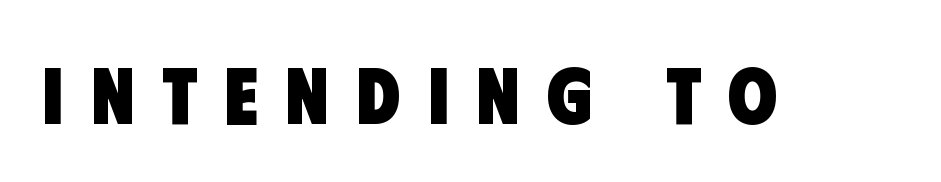
{"serif": "no", "bold": "yes", "weight": "heavy", "width": "condensed", "stroke_contrast": "low", "x_height": "large", "monospaced": "no", "underline": "no", "letter_spacing": "wide", "letter_spacing_em": 0.34, "glyph_px": 80}
